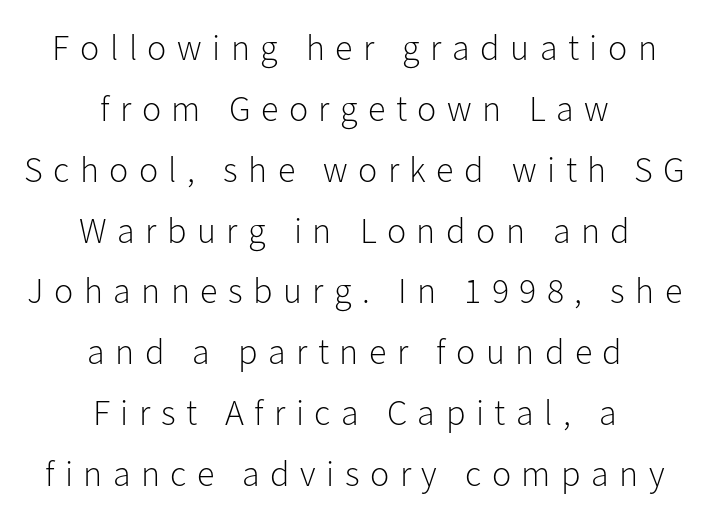
Q: Is the text bold? A: No.
Q: Is the text italic (slanted)? A: No, it is upright.
Q: Is the typeface a serif or a sans-serif typeface? A: Sans-serif.
Q: Is the text underlined? A: No.
Q: How is the paragraph aligned? A: Centered.
Q: Is the spacing between letters normal or unusually wide? A: Unusually wide.
Q: Is the spacing between lines tight, normal or loose? A: Normal.
Q: Width (condensed, normal, or wide)? A: Normal.
Q: Stroke contrast? A: Low.
Q: x-height? A: Medium.
Q: Monospaced? A: No.
